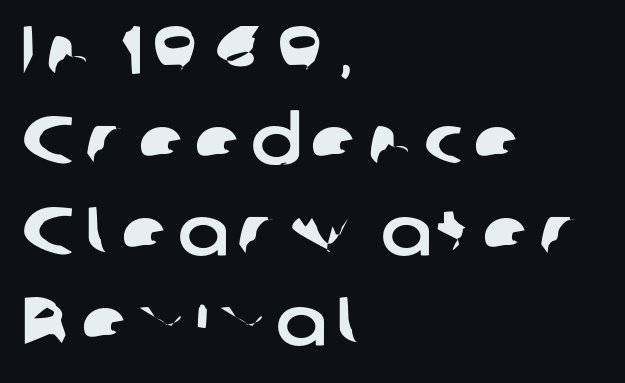
{"serif": "no", "width": "normal", "stroke_contrast": "low", "x_height": "medium", "monospaced": "no", "underline": "no", "align": "left", "line_spacing": "normal", "line_spacing_ratio": 1.33, "glyph_px": 68}
